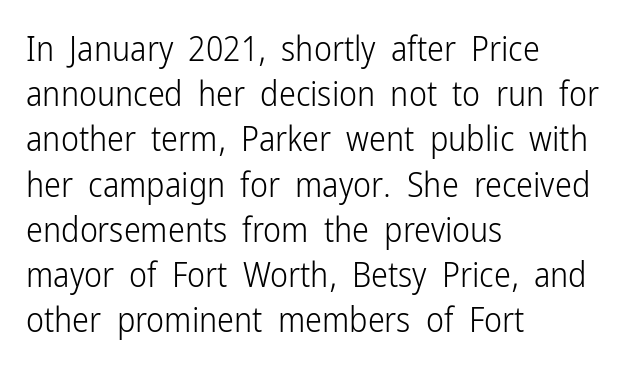
The lettering stays uniformly vertical, giving the passage a roman look. These lines stack with their left ends in a neat column. Varying glyph widths throughout — classic text-font behaviour. The rendering uses a moderate line-height, typical for paragraphs. This sample uses a sans-serif face.
